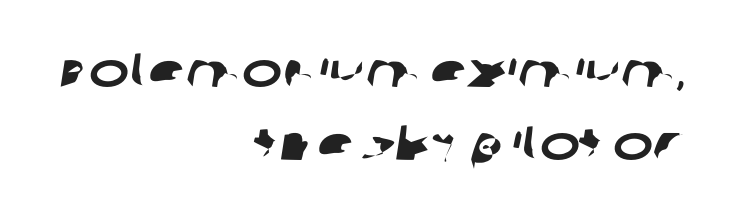
{"serif": "no", "width": "wide", "stroke_contrast": "low", "x_height": "large", "monospaced": "no", "underline": "no", "align": "right", "line_spacing": "normal", "line_spacing_ratio": 1.53, "letter_spacing": "normal", "letter_spacing_em": 0.0, "glyph_px": 48}
